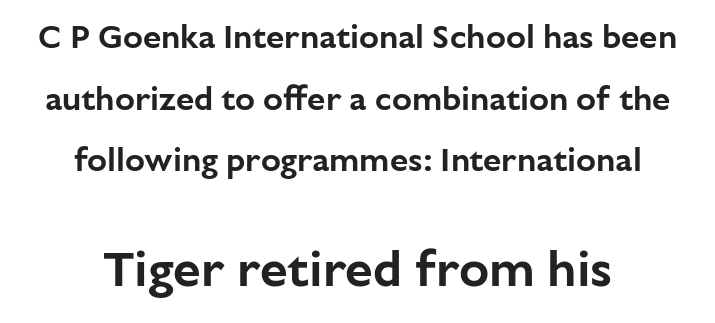
{"serif": "no", "italic": "no", "width": "normal", "stroke_contrast": "low", "x_height": "medium", "monospaced": "no", "underline": "no", "align": "center", "line_spacing_ratio": 1.87, "letter_spacing": "normal", "letter_spacing_em": 0.0, "larger_block": "second", "size_ratio": 1.52, "glyph_px": 50}
